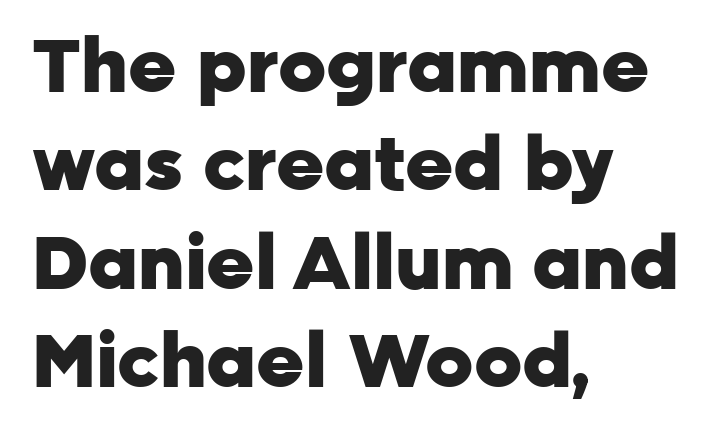
The image shows 74 px heavy sans-serif type, upright; set left-aligned, normal line spacing (1.33x), normal letter spacing, not underlined; low stroke contrast and a medium x-height.
